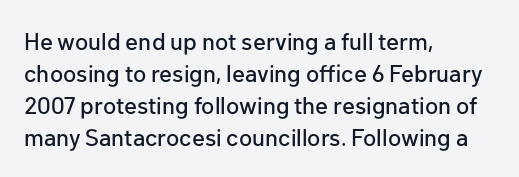
Just letters on the line, the space beneath them empty. Honestly, the row spacing looks completely unremarkable. No italicization has been applied; the sample stays upright. Teacher's note: observe the even left margin — that is flush-left alignment. Glyph-to-glyph distance matches everyday printed text.
